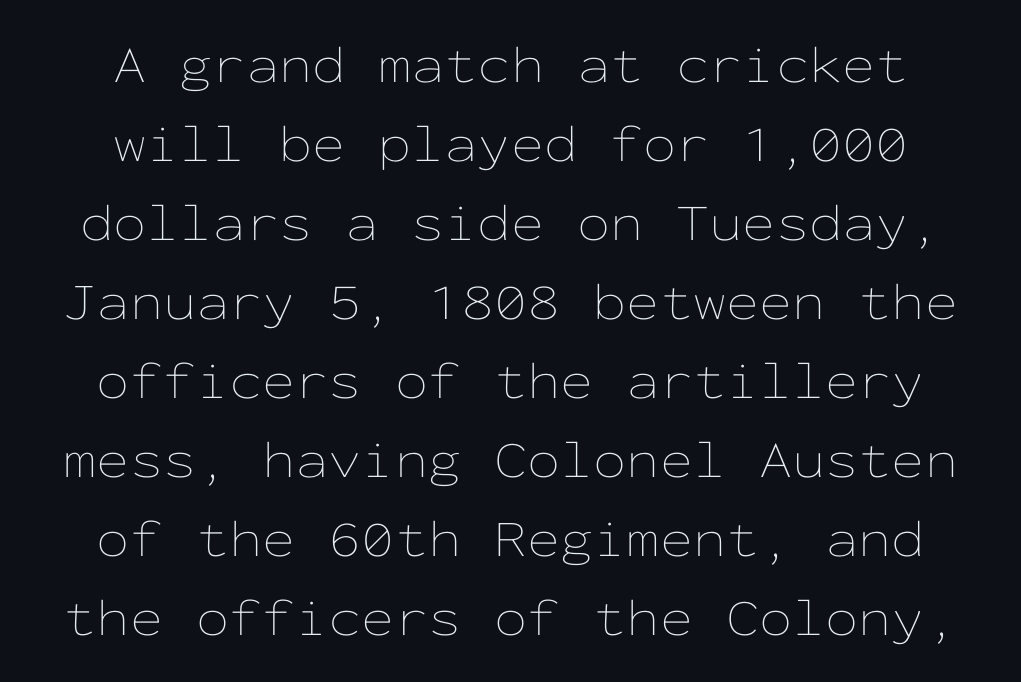
The image shows 53 px thin, wide type, upright, monospaced; set centered, normal line spacing (1.49x), normal letter spacing, not underlined; low stroke contrast and a medium x-height.
